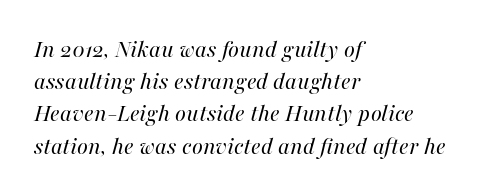
Q: Is the text bold? A: No.
Q: Is the text italic (slanted)? A: Yes, it leans right by about 16 degrees.
Q: Is the text underlined? A: No.
Q: How is the paragraph aligned? A: Left-aligned.
Q: Is the spacing between letters normal or unusually wide? A: Normal.
Q: Is the spacing between lines tight, normal or loose? A: Normal.
